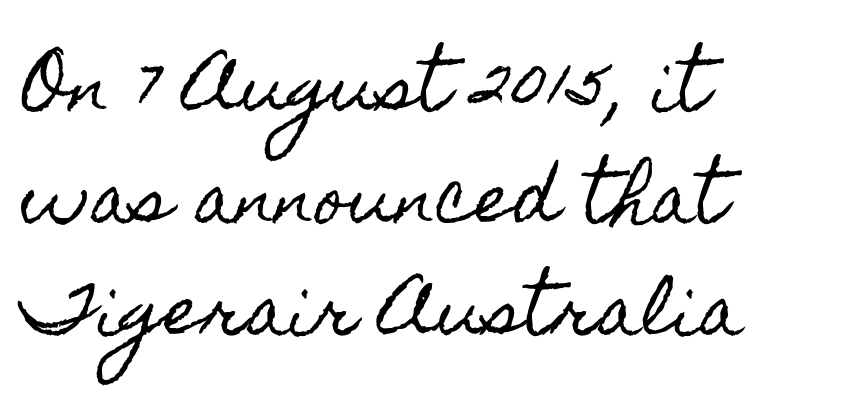
{"width": "condensed", "x_height": "small", "monospaced": "no", "underline": "no", "align": "left", "line_spacing": "normal", "line_spacing_ratio": 1.7, "letter_spacing": "normal", "letter_spacing_em": 0.0, "glyph_px": 66}
